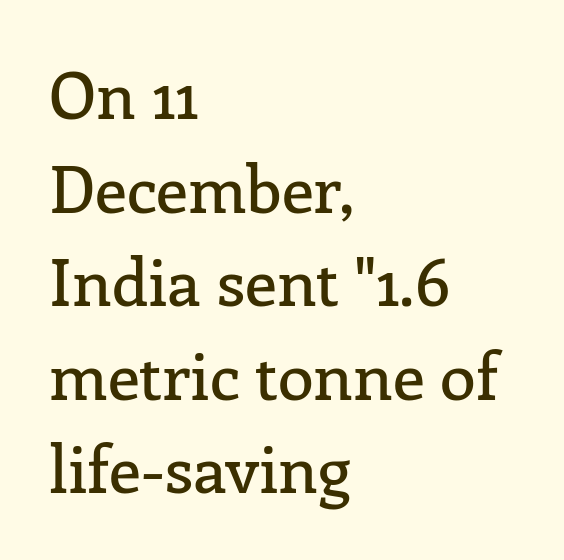
Q: Is the text italic (slanted)? A: No, it is upright.
Q: Is the typeface a serif or a sans-serif typeface? A: Serif.
Q: Is the text underlined? A: No.
Q: How is the paragraph aligned? A: Left-aligned.
Q: Is the spacing between letters normal or unusually wide? A: Normal.
Q: Is the spacing between lines tight, normal or loose? A: Normal.
Q: Width (condensed, normal, or wide)? A: Normal.
Q: Stroke contrast? A: Low.
Q: x-height? A: Medium.
Q: Monospaced? A: No.
